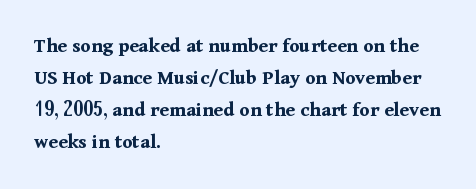
{"italic": "no", "bold": "yes", "underline": "no", "align": "left", "line_spacing": "normal", "line_spacing_ratio": 1.52, "letter_spacing": "normal", "letter_spacing_em": 0.0, "glyph_px": 21}
